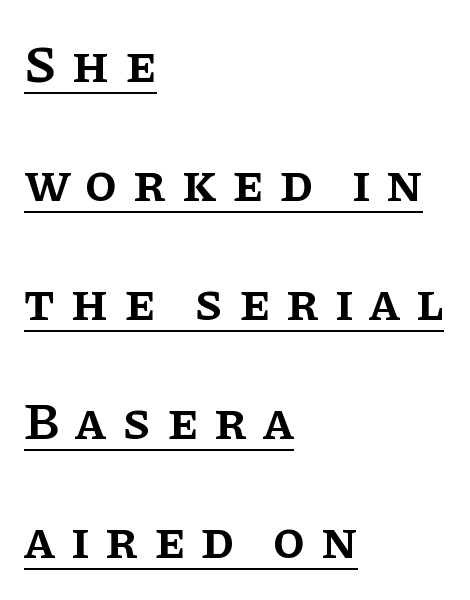
{"serif": "yes", "italic": "no", "bold": "semi", "weight": "semibold", "width": "normal", "stroke_contrast": "low", "x_height": "large", "monospaced": "no", "underline": "yes", "align": "left", "line_spacing": "loose", "line_spacing_ratio": 2.29, "letter_spacing": "wide", "letter_spacing_em": 0.3, "glyph_px": 52}
